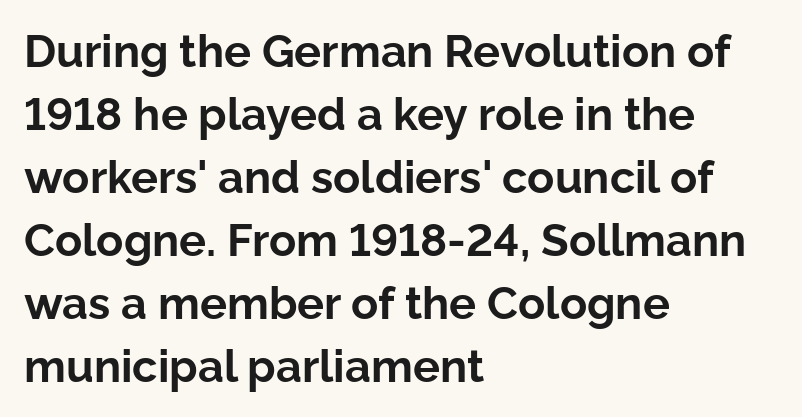
The space between consecutive lines is moderate. Its strokes are broad and dark, the hallmark of bold type. No word sits above an underline. Glyph-to-glyph distance matches everyday printed text. Alignment: flush left. Rendered with straight, roman letterforms.
